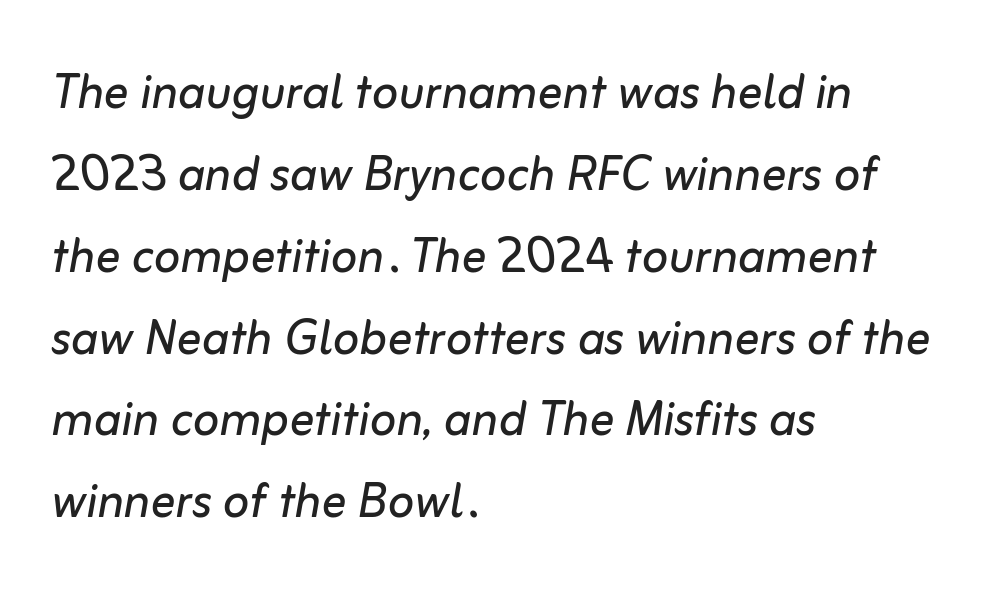
{"italic": "yes", "lean": "right", "slant_degrees": 10, "bold": "no", "weight": "regular", "width": "normal", "stroke_contrast": "low", "x_height": "medium", "monospaced": "no", "underline": "no", "align": "left", "line_spacing": "normal", "line_spacing_ratio": 1.32, "letter_spacing": "normal", "letter_spacing_em": 0.0, "glyph_px": 62}
